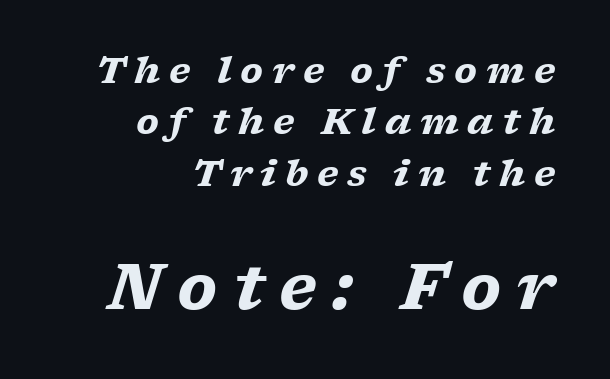
Tall strokes in this sample are angled rather than plumb. A student would call this right alignment; a typographer would say flush right, rag left. Is this a fixed-width face? No — the glyphs have proportional, varying widths. To sum up the face: it has serifs. A typesetter would call this leading conventional body-copy spacing. I'd describe the lettering as bold — thick and assertive.
